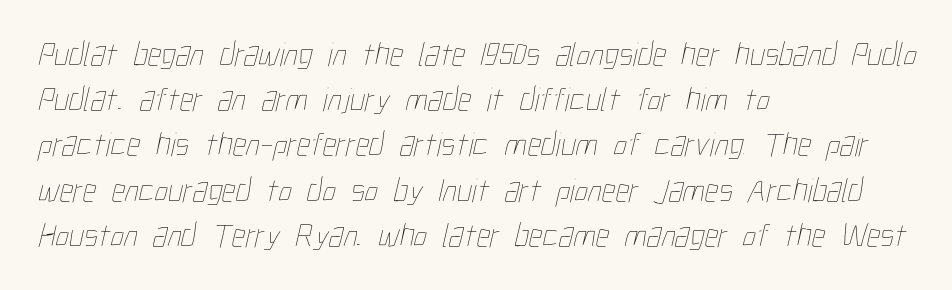
{"bold": "no", "weight": "thin", "width": "condensed", "stroke_contrast": "low", "x_height": "medium", "monospaced": "no", "underline": "no", "align": "left", "line_spacing": "normal", "line_spacing_ratio": 1.33, "letter_spacing": "normal", "letter_spacing_em": 0.0, "glyph_px": 34}
